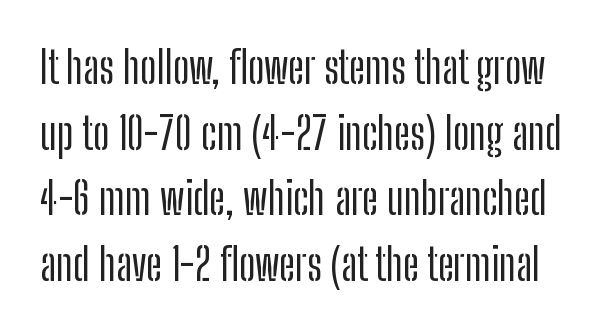
Q: Is the text italic (slanted)? A: No, it is upright.
Q: Is the typeface a serif or a sans-serif typeface? A: Sans-serif.
Q: Is the text underlined? A: No.
Q: Is the spacing between letters normal or unusually wide? A: Normal.
Q: Is the spacing between lines tight, normal or loose? A: Normal.
Q: Width (condensed, normal, or wide)? A: Condensed.
Q: Stroke contrast? A: Low.
Q: x-height? A: Medium.
Q: Monospaced? A: No.
